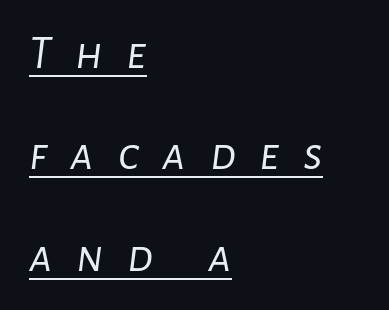
Q: Is the text bold? A: No.
Q: Is the text italic (slanted)? A: Yes, it leans right by about 7 degrees.
Q: Is the text underlined? A: Yes.
Q: How is the paragraph aligned? A: Left-aligned.
Q: Is the spacing between letters normal or unusually wide? A: Unusually wide.
Q: Is the spacing between lines tight, normal or loose? A: Loose.
Q: Width (condensed, normal, or wide)? A: Normal.
Q: Stroke contrast? A: Low.
Q: x-height? A: Medium.
Q: Monospaced? A: No.
